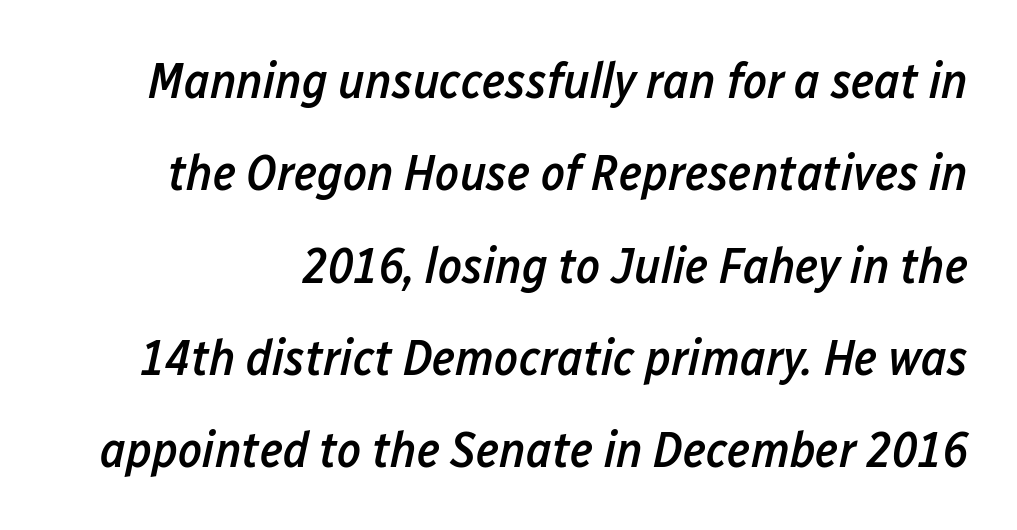
The glyphs are unaccompanied by any horizontal stroke below them. Spacing verdict: proportional, widths tailored to each character. What stands out about the letter spacing? Nothing — it is the standard amount. The passage shown leans; its letterforms are oblique. How heavy is the stroke? Medium-heavy — a semibold, shy of bold.
